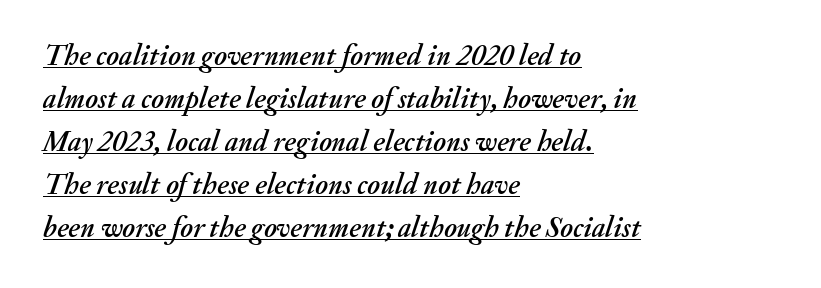
The image shows 29 px text type, italic (leaning right); set left-aligned, normal line spacing (1.48x), normal letter spacing, underlined; medium stroke contrast and a small x-height.
